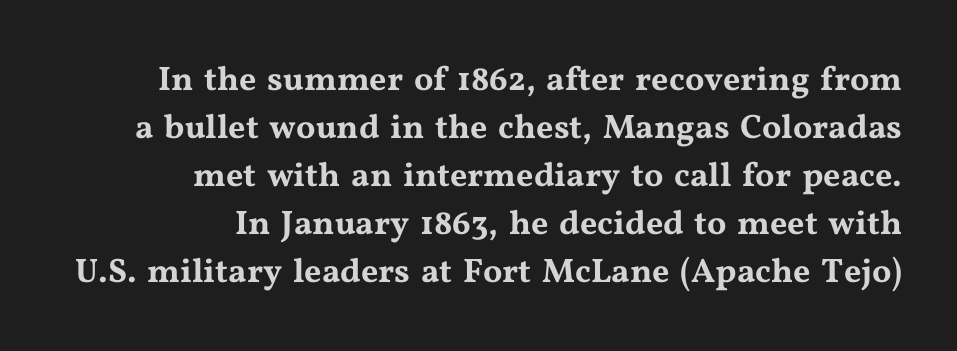
This rendering features lettering with no underline. Character widths vary here, with narrow letters taking less room than wide ones. Normally led — the rows are evenly, conventionally spaced. To sum up the face: it has serifs. Compared with typical body copy, the letter spacing here is the same.
